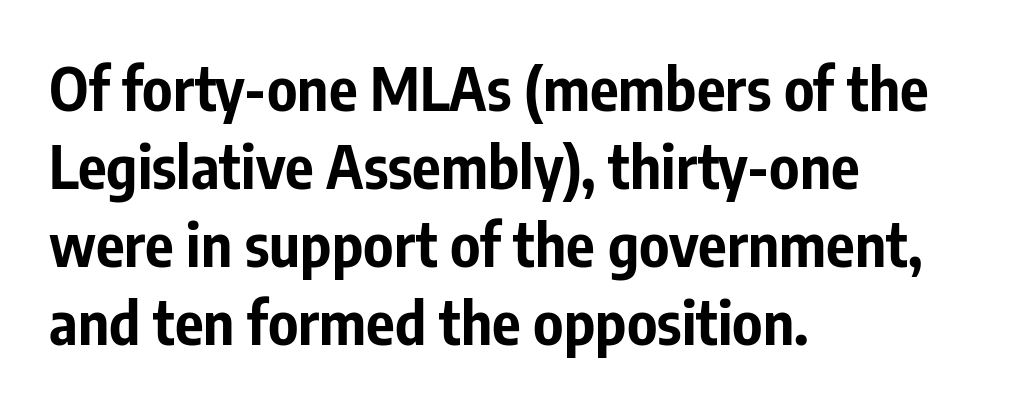
The image shows 60 px bold, condensed sans-serif type, upright; set left-aligned, normal line spacing (1.3x), normal letter spacing, not underlined; low stroke contrast and a medium x-height.
